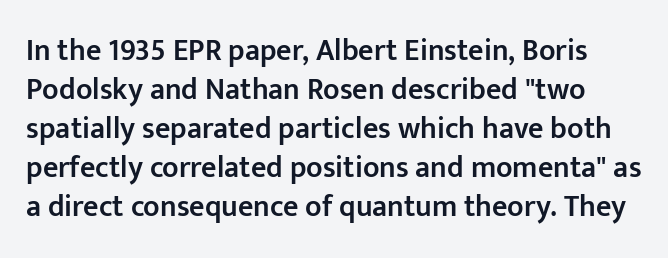
{"serif": "no", "italic": "no", "bold": "semi", "weight": "semibold", "width": "normal", "stroke_contrast": "low", "x_height": "medium", "monospaced": "no", "underline": "no", "line_spacing": "normal", "line_spacing_ratio": 1.3, "letter_spacing": "normal", "letter_spacing_em": 0.0, "glyph_px": 30}
